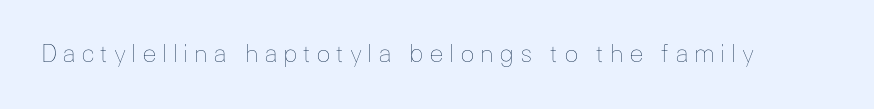
Stroke mass is kept to a normal reading level or below. The glyphs are unaccompanied by any horizontal stroke below them. Look at the tracking — it's clearly loosened, letters drifting apart. Every character sits straight up, as roman type does.
